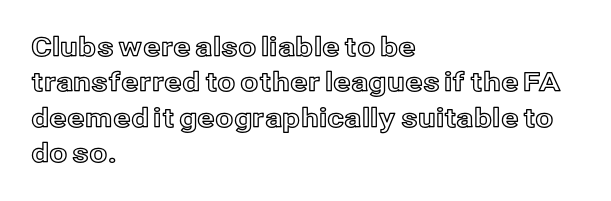
The image shows 26 px text type, upright; set left-aligned, normal line spacing (1.36x), normal letter spacing, not underlined.
